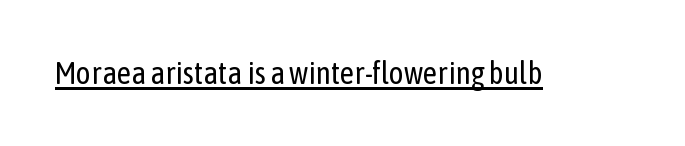
Looks like someone drew a line under every word here. Serifs: no, the terminals of the letterforms are clean. Letter spacing: default. The strokes are not fattened; the text isn't bold. Proportional: the letters do not fall into vertical columns. Italic? Not at all — the glyphs are vertical.
